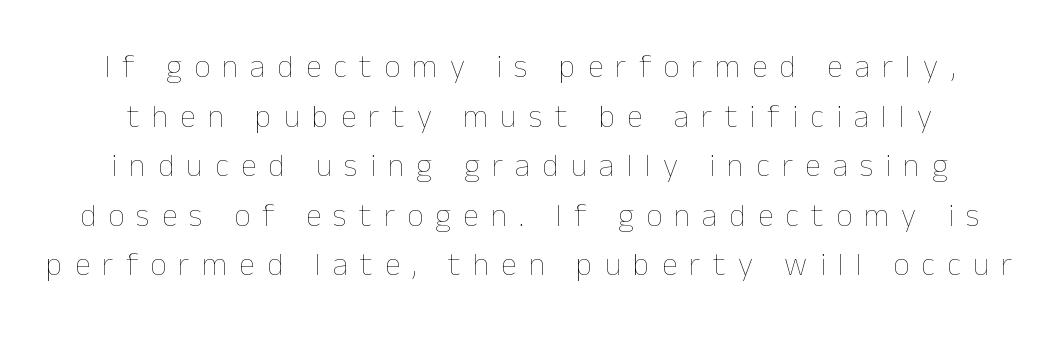
A quiet, ordinary-to-light weight characterises the typeface. This is roman type, the default non-slanted kind. Just letters on the line, the space beneath them empty. Each letter keeps its own natural width here, so spacing adapts to shape.
